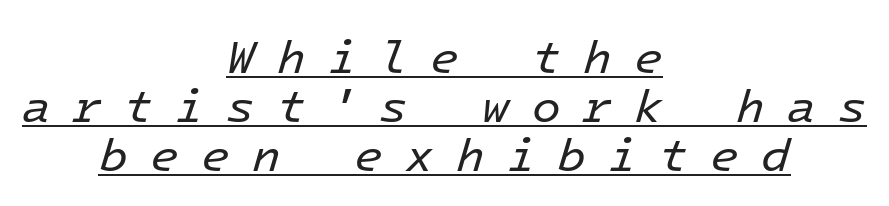
You could count columns in this text — the font is strictly monospaced. Style check: oblique. Baseline-to-baseline distance is barely more than the letter height. Caption: multi-line text, centered on the measure. The rendering inserts visible extra space after every character. The rendered words wear a rule along their underside.
